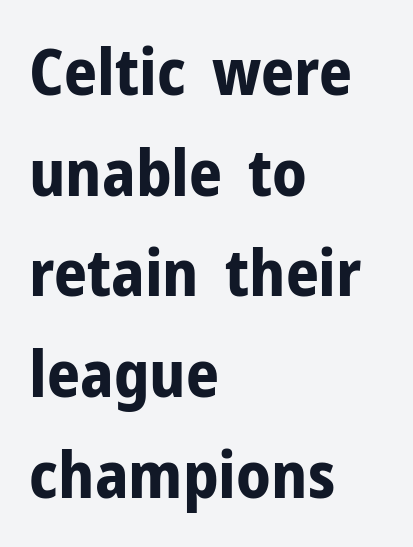
Q: Is the text bold? A: Yes.
Q: Is the text italic (slanted)? A: No, it is upright.
Q: Is the typeface a serif or a sans-serif typeface? A: Sans-serif.
Q: Is the text underlined? A: No.
Q: How is the paragraph aligned? A: Left-aligned.
Q: Is the spacing between letters normal or unusually wide? A: Normal.
Q: Is the spacing between lines tight, normal or loose? A: Normal.
Q: Width (condensed, normal, or wide)? A: Normal.
Q: Stroke contrast? A: Low.
Q: x-height? A: Medium.
Q: Monospaced? A: No.
